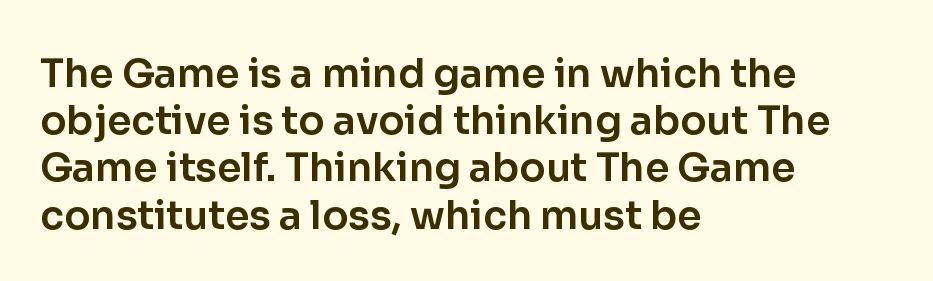
{"serif": "no", "italic": "no", "width": "normal", "stroke_contrast": "low", "x_height": "medium", "monospaced": "no", "underline": "no", "align": "left", "line_spacing_ratio": 1.21, "letter_spacing": "normal", "letter_spacing_em": 0.0, "glyph_px": 39}
